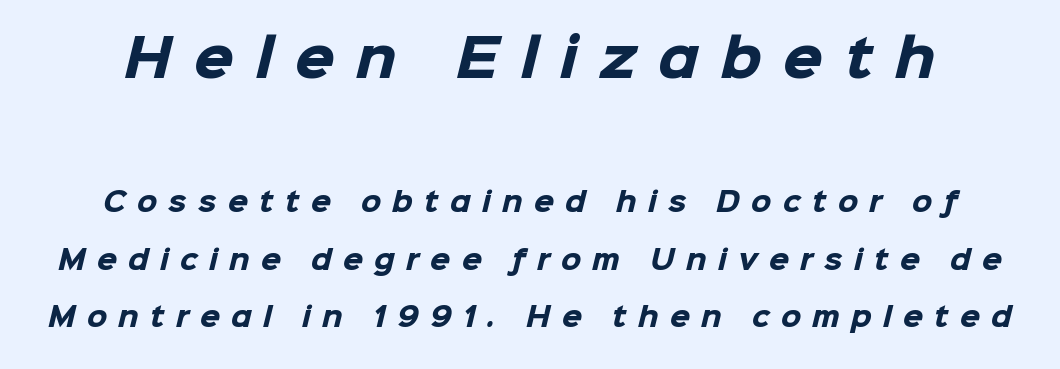
The type family on display is of the sans-serif kind. Interline gaps are noticeably wide in this sample. Proportional: the letters do not fall into vertical columns. Rule under the text: the space is simply empty. How heavy is the stroke? Heavy — this is a bold. This rendering widens character spacing well past its baseline value.
